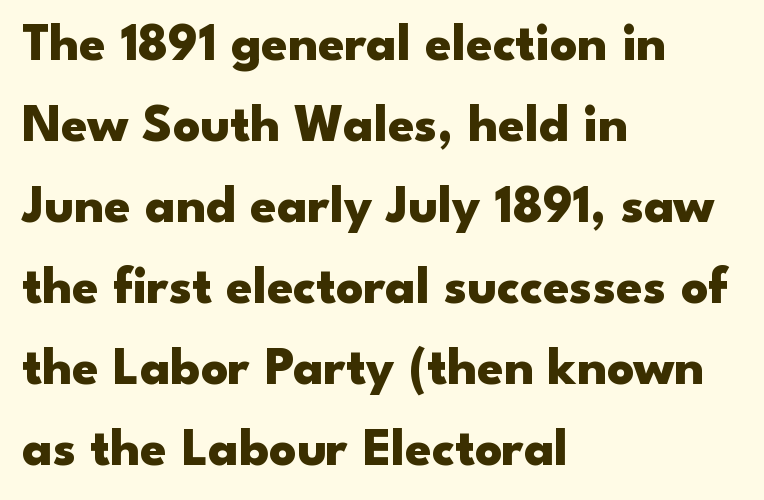
Q: Is the text bold? A: Yes.
Q: Is the text italic (slanted)? A: No, it is upright.
Q: Is the typeface a serif or a sans-serif typeface? A: Sans-serif.
Q: Is the text underlined? A: No.
Q: How is the paragraph aligned? A: Left-aligned.
Q: Is the spacing between letters normal or unusually wide? A: Normal.
Q: Is the spacing between lines tight, normal or loose? A: Normal.
Q: Width (condensed, normal, or wide)? A: Wide.
Q: Stroke contrast? A: Low.
Q: x-height? A: Small.
Q: Monospaced? A: No.
